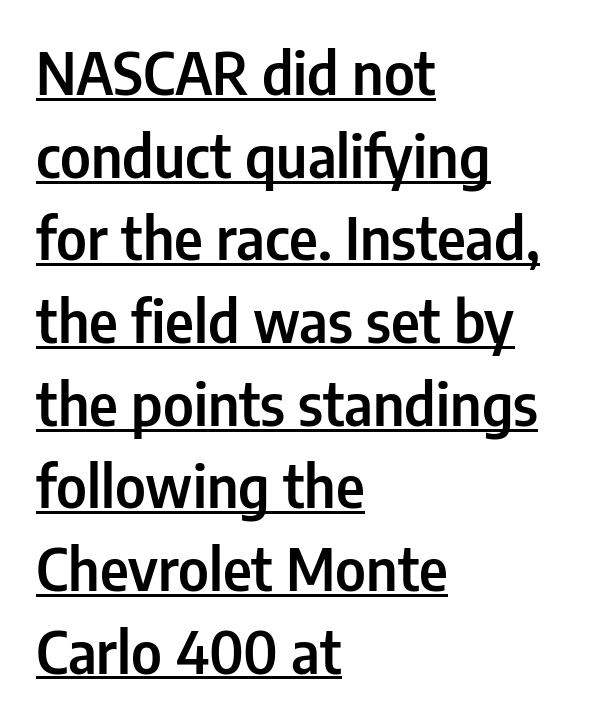
The image shows 57 px condensed sans-serif type, upright; set left-aligned, normal line spacing (1.45x), normal letter spacing, underlined; low stroke contrast and a medium x-height.
